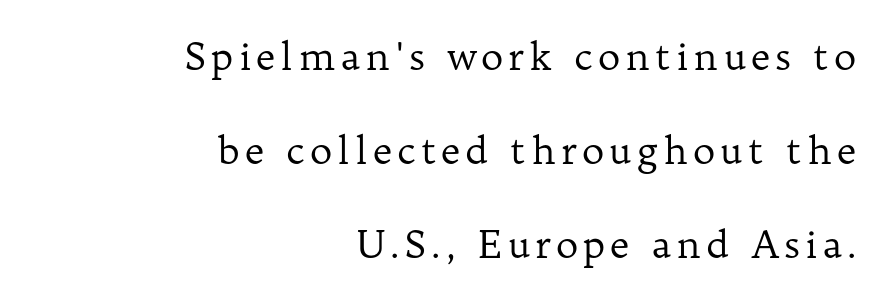
{"serif": "yes", "italic": "no", "bold": "no", "weight": "regular", "width": "normal", "stroke_contrast": "low", "x_height": "medium", "monospaced": "no", "underline": "no", "align": "right", "line_spacing": "loose", "line_spacing_ratio": 2.48, "glyph_px": 38}
